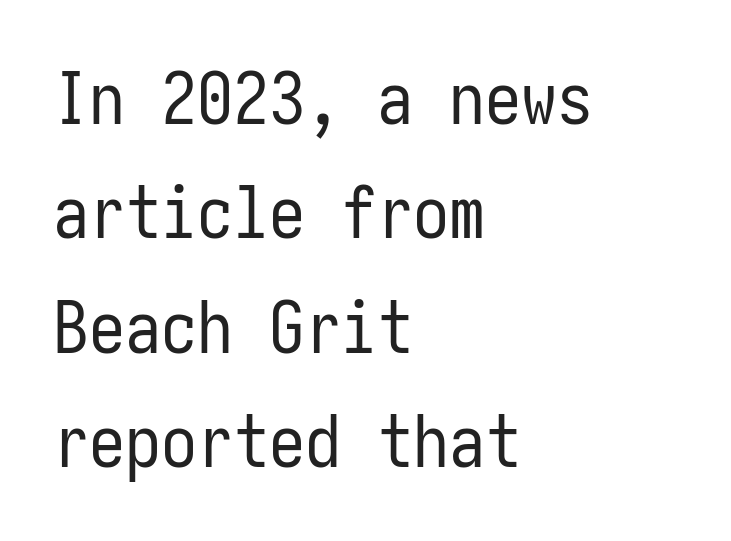
In terms of posture, this sample is upright. These lines are set flush left with a ragged right edge. On a weight scale, this lands at 450 or below. This block has exactly the height ordinary leading produces. Letter spacing: default.
